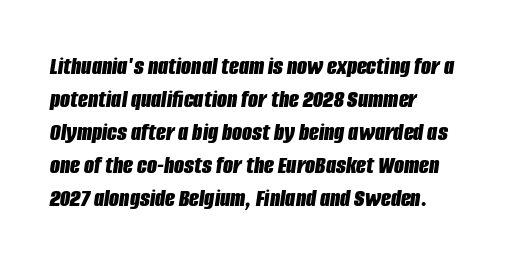
Italic: yes, the glyphs are oblique. Leading: standard. The lines are quadded left. Is the type bold? Yes — the strokes are clearly thick and heavy.
